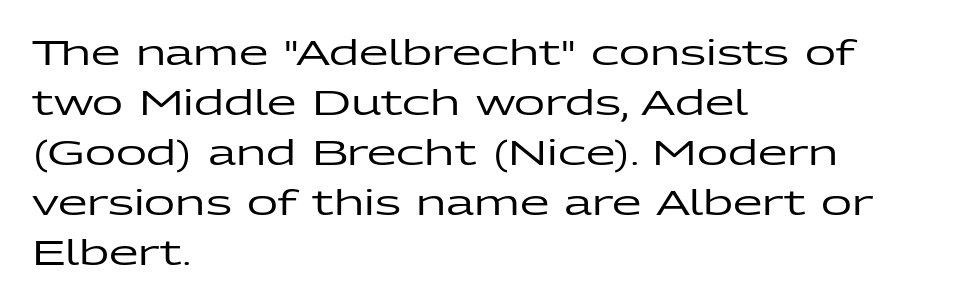
The letters advance in unequal steps, a hallmark of proportional type. A normal amount of white space separates one row of letters from the next. The rag falls on the right side of this text block. Letter spacing: default. Decoration check: the copy has no underline.
